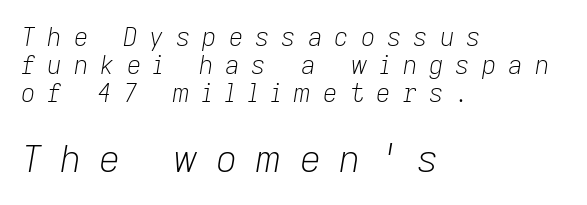
The image shows 37 px light type, italic (leaning right); set left-aligned, tight line spacing (1.13x), unusually wide letter spacing (+0.48 em), not underlined; the second (bottom) block is 1.48x larger; low stroke contrast and a medium x-height.
